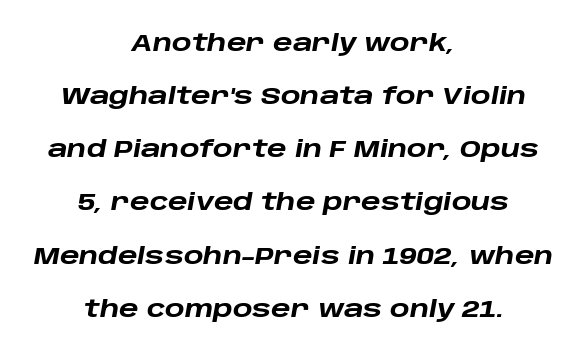
The image shows 23 px bold type, italic (leaning right); set centered, loose line spacing (2.31x), normal letter spacing, not underlined.
